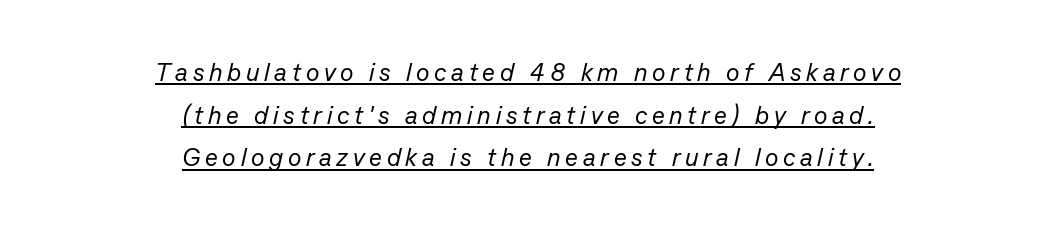
Q: Is the text bold? A: No.
Q: Is the text italic (slanted)? A: Yes, it leans right by about 13 degrees.
Q: Is the text underlined? A: Yes.
Q: How is the paragraph aligned? A: Centered.
